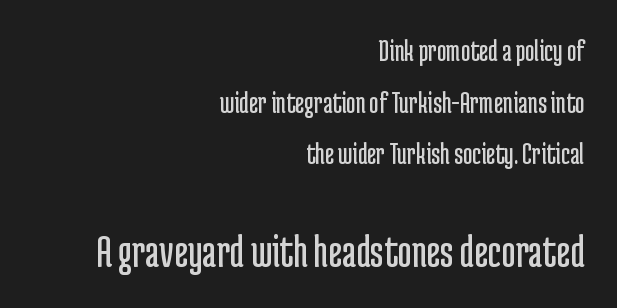
Q: Is the text bold? A: No.
Q: Is the text italic (slanted)? A: No, it is upright.
Q: Is the typeface a serif or a sans-serif typeface? A: Sans-serif.
Q: Is the text underlined? A: No.
Q: How is the paragraph aligned? A: Right-aligned.
Q: Is the spacing between letters normal or unusually wide? A: Normal.
Q: Is the spacing between lines tight, normal or loose? A: Normal.
Q: Which block of text is set in a larger size, the first (top) or the second (bottom)? A: The second (bottom) one.
Q: Width (condensed, normal, or wide)? A: Condensed.
Q: Stroke contrast? A: Low.
Q: x-height? A: Medium.
Q: Monospaced? A: No.
